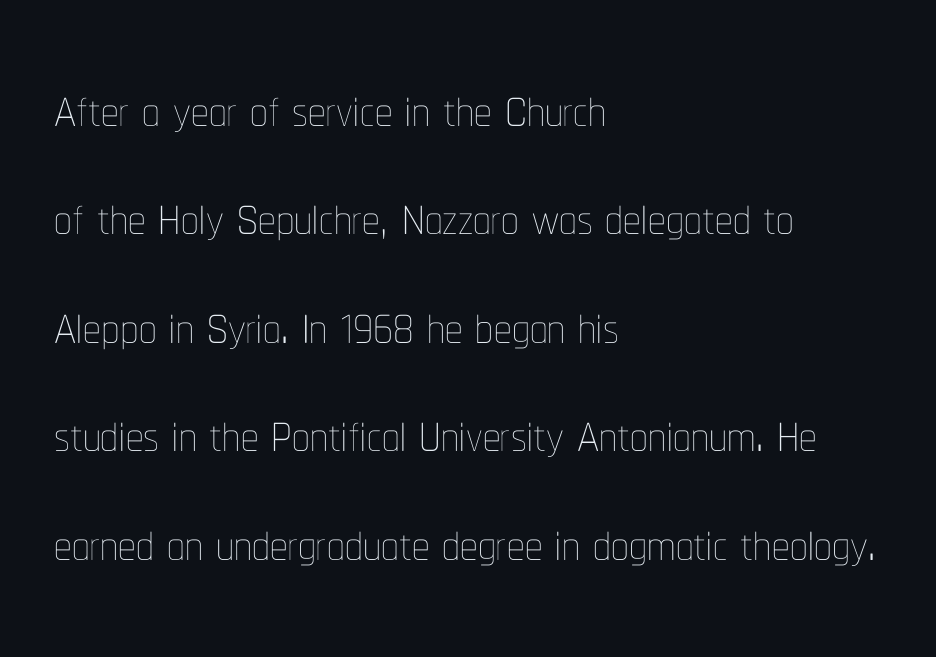
{"italic": "no", "bold": "no", "weight": "thin", "width": "condensed", "stroke_contrast": "low", "x_height": "medium", "monospaced": "no", "underline": "no", "align": "left", "line_spacing": "normal", "line_spacing_ratio": 1.55, "letter_spacing": "normal", "letter_spacing_em": 0.0, "glyph_px": 70}
